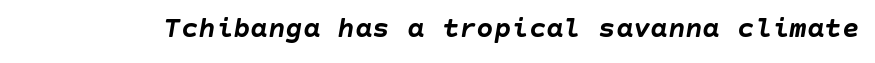
The image shows 29 px semibold type, italic (leaning right); set normal letter spacing, not underlined; low stroke contrast and a large x-height.
